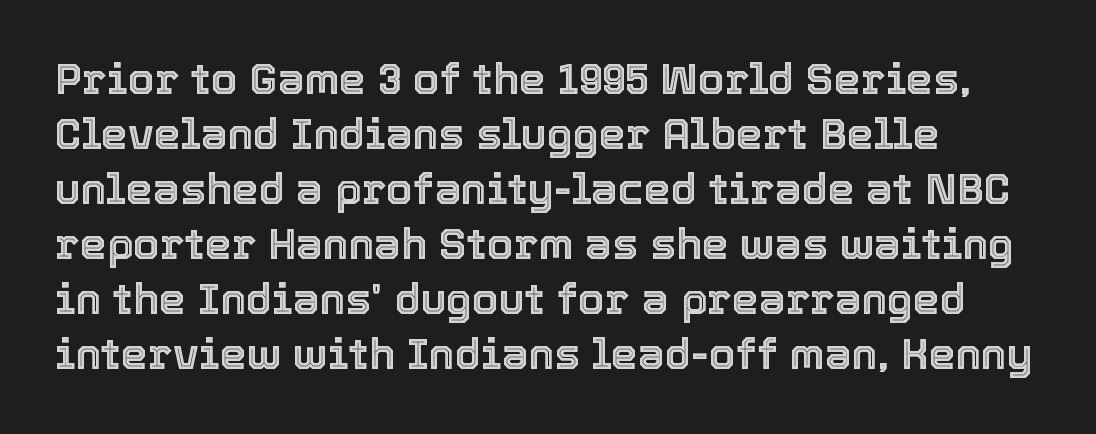
The image shows 43 px text type, upright; set left-aligned, normal line spacing (1.28x), normal letter spacing, not underlined; a medium x-height.
